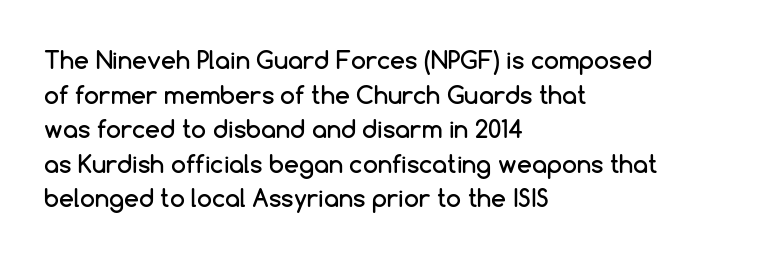
{"italic": "no", "underline": "no", "align": "left", "line_spacing": "normal", "line_spacing_ratio": 1.44, "letter_spacing": "normal", "letter_spacing_em": 0.0, "glyph_px": 24}
